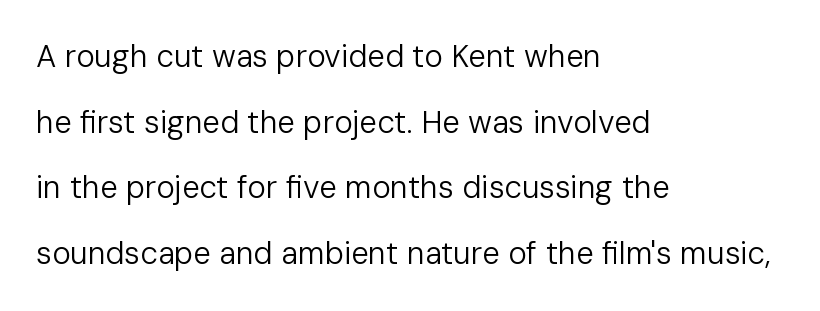
Check under the words: just untouched page. Observe the ordinary spacing: letters are neighbours, not strangers. Look at the bottom of the vertical strokes: they stop flat, with no serifs. The typography opts for an upright posture over an oblique one. The passage shown is typed in a proportional face where columns would drift. The font is comparable to plain body text, perhaps lighter.
